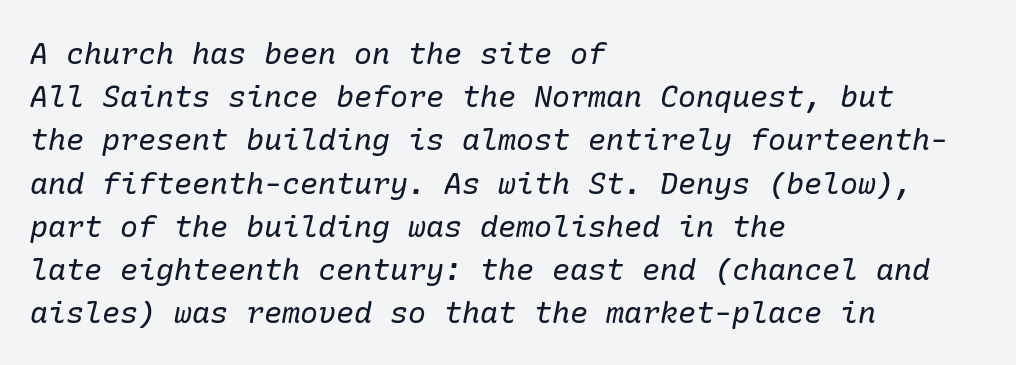
{"italic": "yes", "lean": "right", "slant_degrees": 10, "bold": "no", "weight": "regular", "width": "normal", "stroke_contrast": "low", "x_height": "medium", "underline": "no", "align": "left", "line_spacing": "normal", "line_spacing_ratio": 1.44, "letter_spacing": "normal", "letter_spacing_em": 0.0, "glyph_px": 30}
